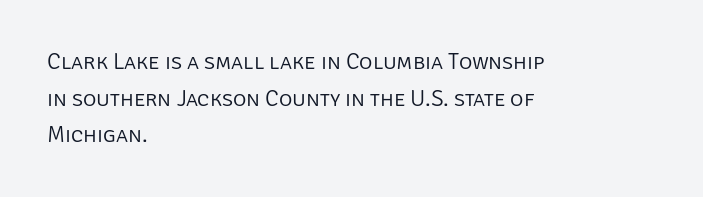
Notice how descenders clear the ascenders below comfortably — that's standard leading. Heft: none added — not bold. Posture: upright roman. The tracking reads as untouched default to a designer's eye. If you drew a ruler down the left edge, every line would touch it.
